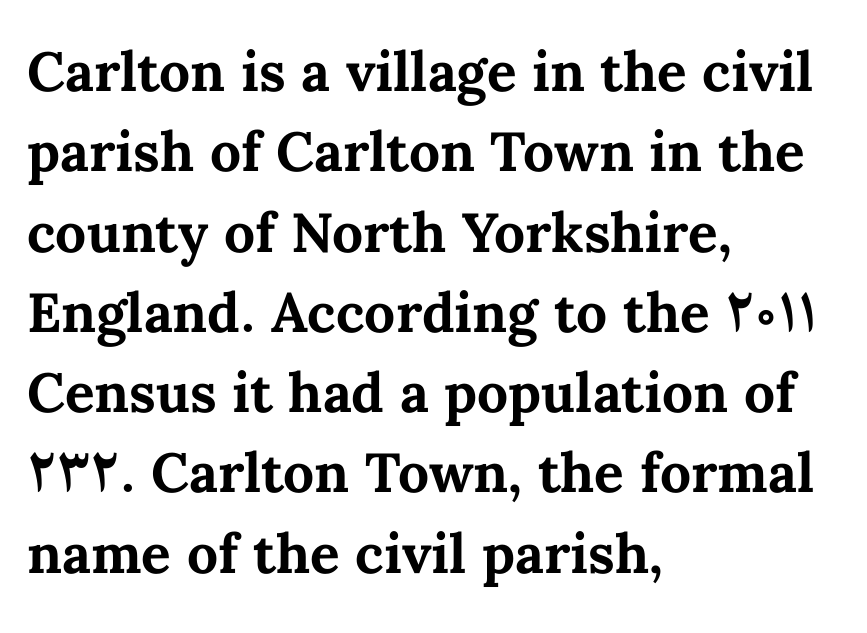
These lines were composed using upright roman letters. Tracking value appears to be zero — textbook default spacing. Short and long lines alike share a common starting point at left. The lines sit at an ordinary, default distance from one another.
